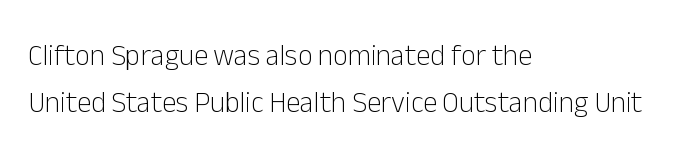
The image shows 29 px light sans-serif type, upright; set left-aligned, normal line spacing (1.61x), normal letter spacing, not underlined; low stroke contrast and a medium x-height.
